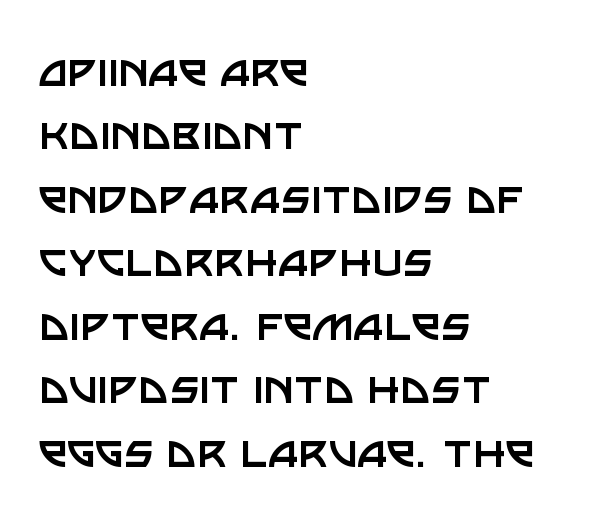
{"serif": "no", "italic": "no", "bold": "no", "weight": "regular", "width": "normal", "stroke_contrast": "low", "x_height": "large", "monospaced": "no", "underline": "no", "align": "left", "line_spacing_ratio": 1.22, "letter_spacing": "normal", "letter_spacing_em": 0.0, "glyph_px": 52}
